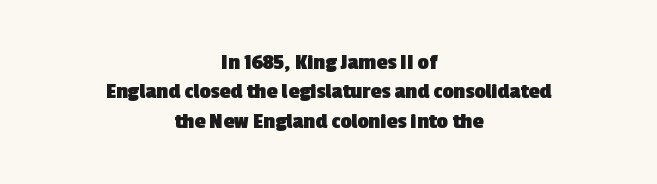
{"bold": "yes", "underline": "no", "align": "center", "line_spacing": "normal", "line_spacing_ratio": 1.33, "letter_spacing": "normal", "letter_spacing_em": 0.0, "glyph_px": 22}
